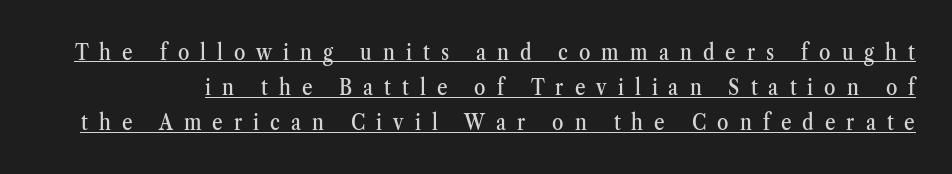
The image shows 23 px text type, upright; set normal line spacing (1.53x), unusually wide letter spacing (+0.48 em), underlined.
